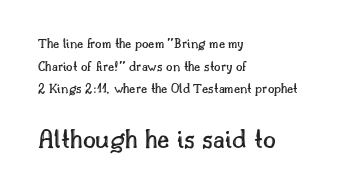
Q: Is the text italic (slanted)? A: No, it is upright.
Q: Is the text underlined? A: No.
Q: How is the paragraph aligned? A: Left-aligned.
Q: Is the spacing between letters normal or unusually wide? A: Normal.
Q: Is the spacing between lines tight, normal or loose? A: Normal.
Q: Which block of text is set in a larger size, the first (top) or the second (bottom)? A: The second (bottom) one.
Q: Width (condensed, normal, or wide)? A: Normal.
Q: x-height? A: Small.
Q: Monospaced? A: No.
